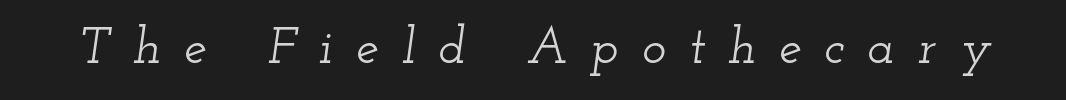
The image shows 51 px wide serif type, italic (leaning right); set unusually wide letter spacing (+0.45 em), not underlined; low stroke contrast and a small x-height.
